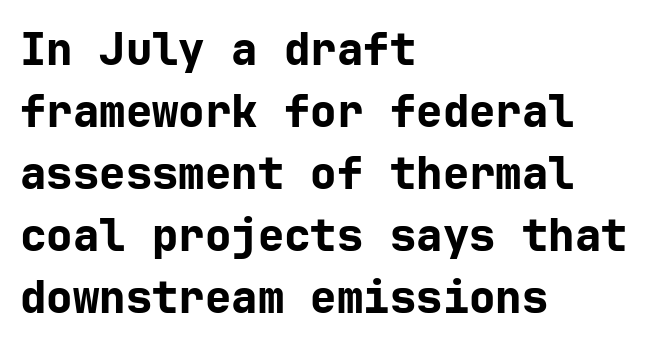
Line spacing here is normal. Standard letterfit; no display-style spreading of the glyphs. Check under the words: just untouched page. Notice how the stems are strictly vertical — no italics here. Are there feet on the stems? There aren't — it's a sans. Typographic density is high because the face is bold.
